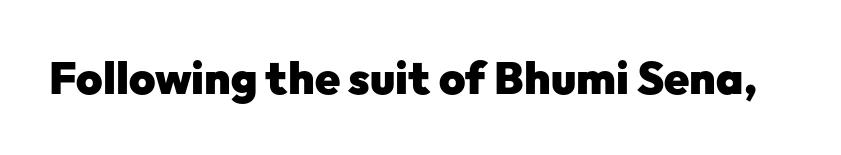
Q: Is the text bold? A: Yes.
Q: Is the text italic (slanted)? A: No, it is upright.
Q: Is the typeface a serif or a sans-serif typeface? A: Sans-serif.
Q: Is the text underlined? A: No.
Q: Is the spacing between letters normal or unusually wide? A: Normal.
Q: Width (condensed, normal, or wide)? A: Normal.
Q: Stroke contrast? A: Low.
Q: x-height? A: Medium.
Q: Monospaced? A: No.
